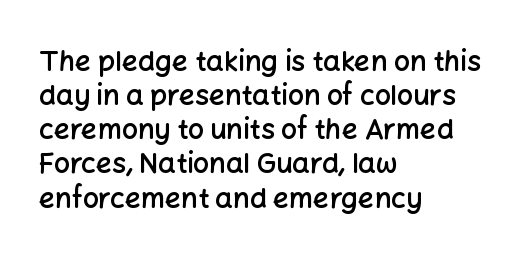
Q: Is the text bold? A: Semi-bold.
Q: Is the text italic (slanted)? A: No, it is upright.
Q: Is the typeface a serif or a sans-serif typeface? A: Sans-serif.
Q: Is the text underlined? A: No.
Q: How is the paragraph aligned? A: Left-aligned.
Q: Is the spacing between letters normal or unusually wide? A: Normal.
Q: Width (condensed, normal, or wide)? A: Normal.
Q: Stroke contrast? A: Low.
Q: x-height? A: Medium.
Q: Monospaced? A: No.
